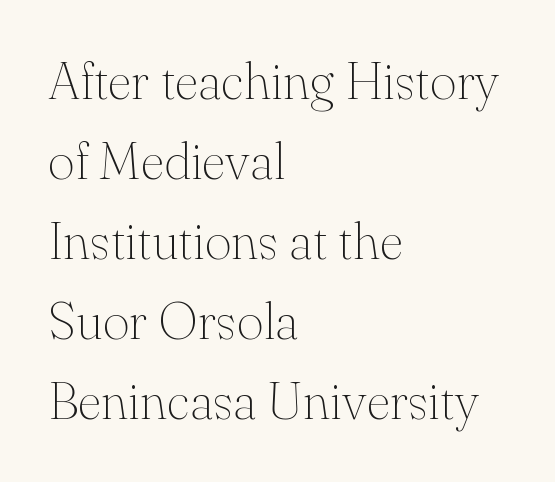
The image shows 52 px thin serif type, upright; set left-aligned, normal line spacing (1.54x), normal letter spacing, not underlined; medium stroke contrast and a small x-height.
